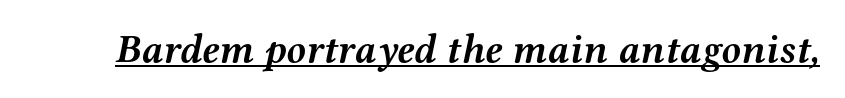
The passage shown leans; its letterforms are oblique. Is there an underline? Yes — a line sits under the letters. The letters are bold, with thick, heavy strokes. Look at the tracking — it's just the regular setting, nothing added. The text was rendered using a seriffed face with decorative stroke endings. The face used here is proportionally spaced, like ordinary book or web type.
